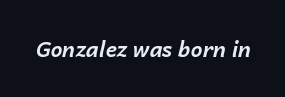
Q: Is the text bold? A: Yes.
Q: Is the text italic (slanted)? A: Yes, it leans right by about 14 degrees.
Q: Is the text underlined? A: No.
Q: Is the spacing between letters normal or unusually wide? A: Normal.
